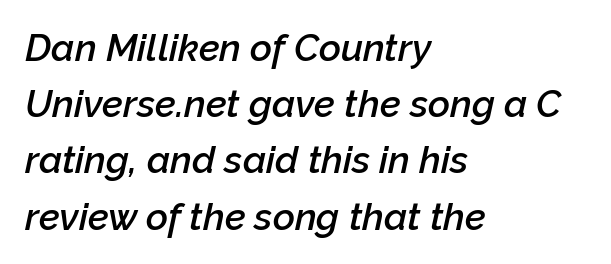
Check the space under the baseline: it is left empty. Its strokes are somewhat broadened, the hallmark of semibold type. The face used here has a pronounced slope to its letters. The face used here is proportionally spaced, like ordinary book or web type.
